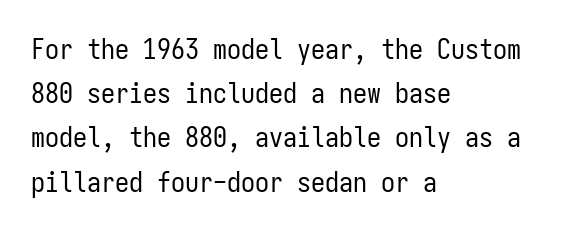
No chunkiness to these letters — they're not bold. Beneath every word, the page is bare. The type family on display is of the sans-serif kind. Honestly, the row spacing looks completely unremarkable.
